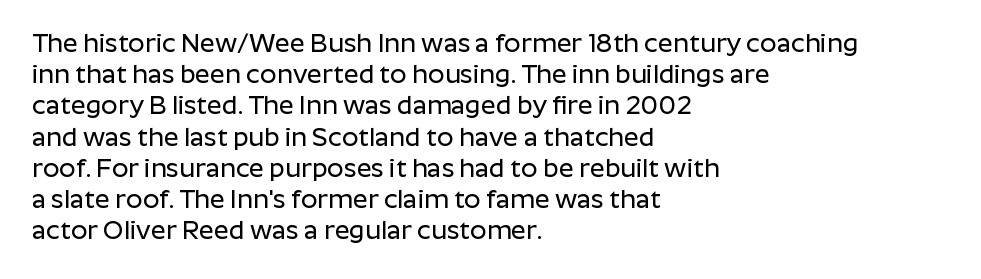
{"italic": "no", "underline": "no", "align": "left", "line_spacing_ratio": 1.2, "letter_spacing": "normal", "letter_spacing_em": 0.0, "glyph_px": 26}
